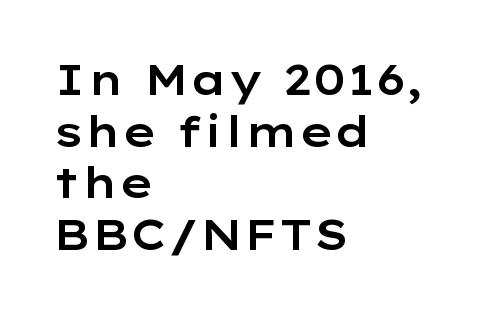
Short and long lines alike share a common starting point at left. In terms of letterform style, serifs are entirely absent. Words appear dense and cohesive because spacing is normal. Descenders hang freely into open space. Is this a fixed-width face? No — the glyphs have proportional, varying widths.
